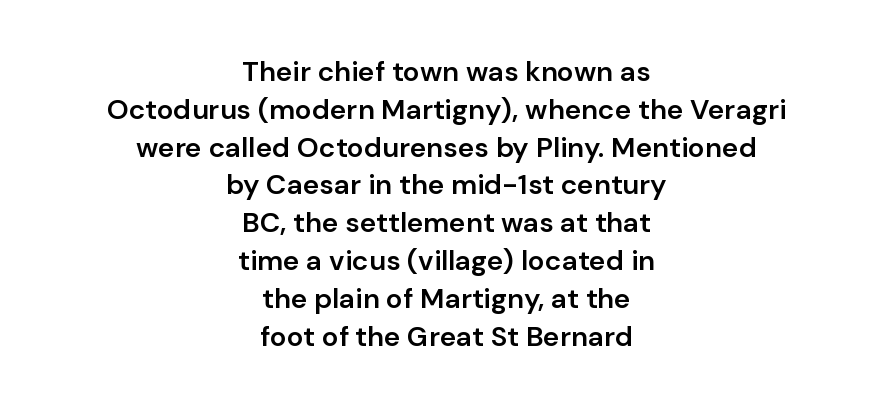
{"serif": "no", "italic": "no", "bold": "semi", "weight": "semibold", "width": "normal", "stroke_contrast": "low", "x_height": "medium", "monospaced": "no", "underline": "no", "align": "center", "line_spacing": "normal", "line_spacing_ratio": 1.35, "letter_spacing": "normal", "letter_spacing_em": 0.0, "glyph_px": 28}
